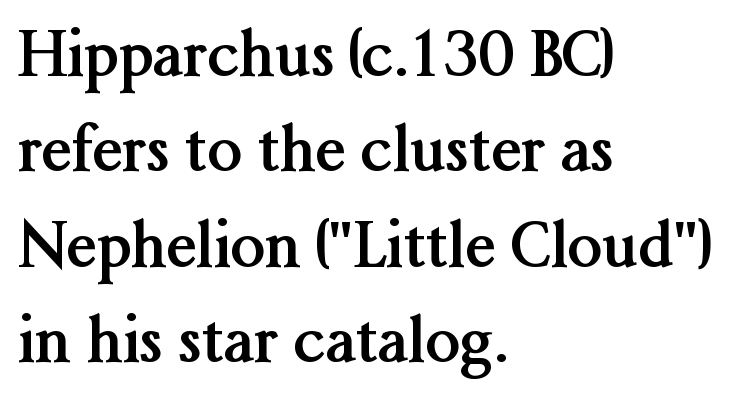
Q: Is the text bold? A: Yes.
Q: Is the text italic (slanted)? A: No, it is upright.
Q: Is the typeface a serif or a sans-serif typeface? A: Serif.
Q: Is the text underlined? A: No.
Q: How is the paragraph aligned? A: Left-aligned.
Q: Is the spacing between letters normal or unusually wide? A: Normal.
Q: Is the spacing between lines tight, normal or loose? A: Normal.
Q: Width (condensed, normal, or wide)? A: Normal.
Q: Stroke contrast? A: Medium.
Q: x-height? A: Medium.
Q: Monospaced? A: No.
